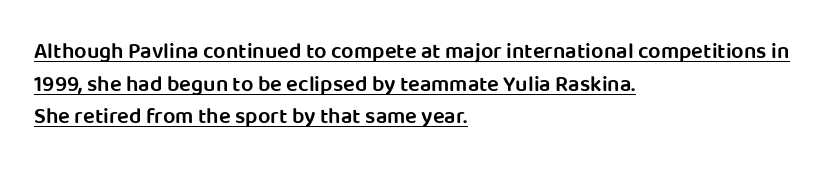
Ascenders rise straight up at ninety degrees. Line spacing here is normal. The sample's only ornament is a line tracing under the words. Heft: intermediate — a semibold.
